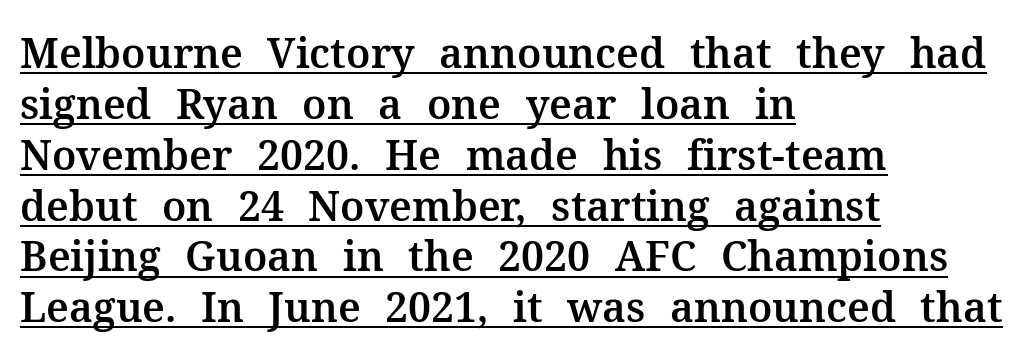
{"serif": "yes", "italic": "no", "width": "normal", "stroke_contrast": "medium", "x_height": "medium", "monospaced": "no", "underline": "yes", "align": "left", "line_spacing_ratio": 1.24, "letter_spacing": "normal", "letter_spacing_em": 0.0, "glyph_px": 41}
